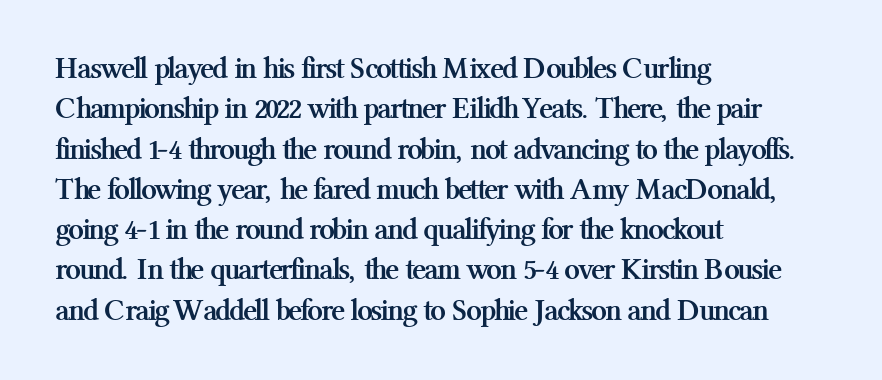
{"serif": "yes", "italic": "no", "bold": "yes", "weight": "semibold", "width": "normal", "stroke_contrast": "medium", "x_height": "medium", "monospaced": "no", "underline": "no", "align": "left", "line_spacing": "normal", "line_spacing_ratio": 1.3, "letter_spacing": "normal", "letter_spacing_em": 0.0, "glyph_px": 31}
